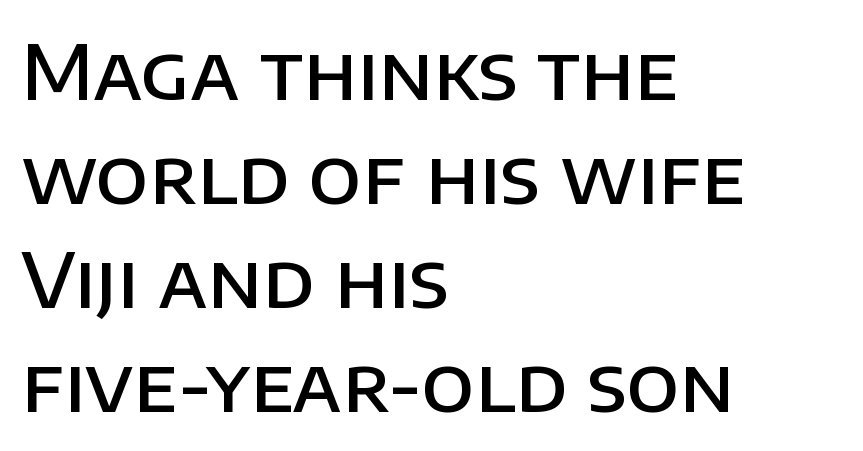
As a designer I'd log this as weight 600, semibold. These lines are rendered in a variable-pitch font. A typesetter would mark this as roman, not italic. Successive baselines arrive at the customary interval. Classification — sans serif. This rendering uses left alignment, leaving the right contour irregular.
